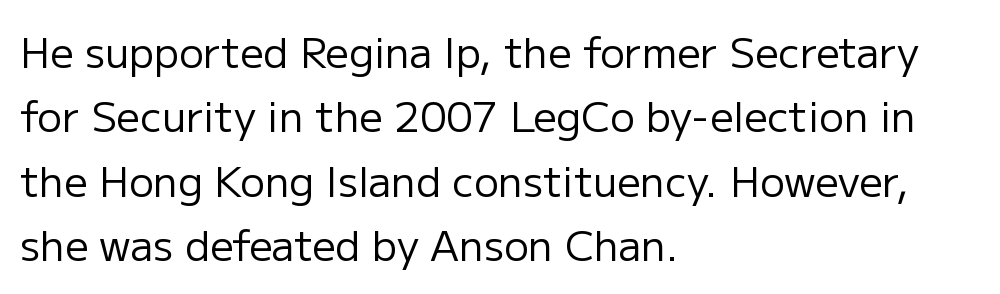
{"serif": "no", "italic": "no", "bold": "no", "weight": "regular", "width": "normal", "stroke_contrast": "low", "x_height": "medium", "monospaced": "no", "underline": "no", "align": "left", "line_spacing": "normal", "line_spacing_ratio": 1.57, "letter_spacing": "normal", "letter_spacing_em": 0.0, "glyph_px": 41}
